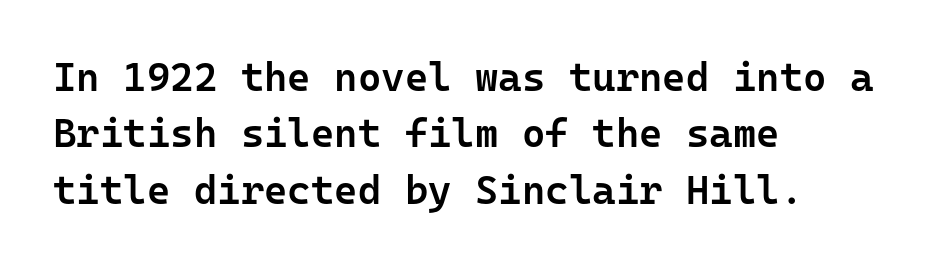
The image shows 40 px semibold sans-serif type, upright, monospaced; set left-aligned, normal line spacing (1.41x), normal letter spacing, not underlined; low stroke contrast and a medium x-height.
